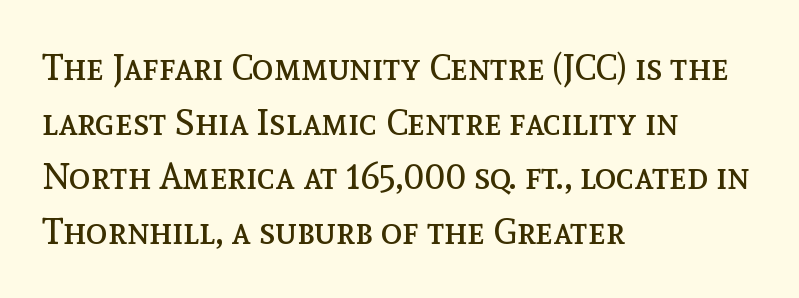
Q: Is the text bold? A: No.
Q: Is the text italic (slanted)? A: No, it is upright.
Q: Is the text underlined? A: No.
Q: How is the paragraph aligned? A: Left-aligned.
Q: Is the spacing between letters normal or unusually wide? A: Normal.
Q: Is the spacing between lines tight, normal or loose? A: Normal.
Q: Width (condensed, normal, or wide)? A: Normal.
Q: x-height? A: Medium.
Q: Monospaced? A: No.
